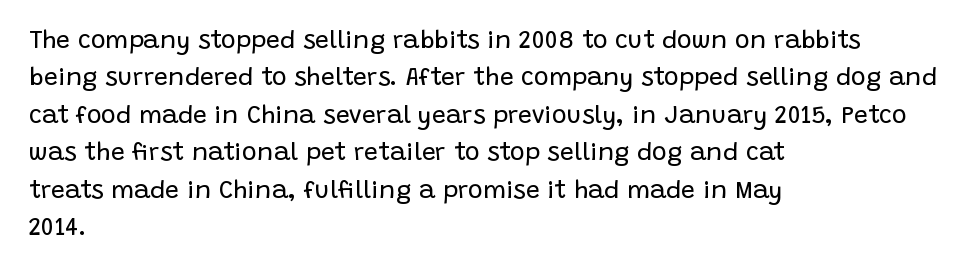
{"italic": "no", "bold": "no", "underline": "no", "align": "left", "line_spacing": "normal", "line_spacing_ratio": 1.5, "letter_spacing": "normal", "letter_spacing_em": 0.0, "glyph_px": 25}
